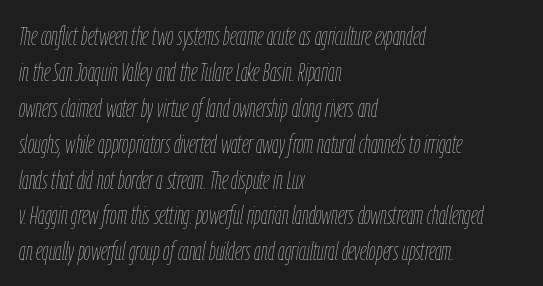
Q: Is the text bold? A: No.
Q: Is the text italic (slanted)? A: Yes, it leans right by about 9 degrees.
Q: Is the text underlined? A: No.
Q: How is the paragraph aligned? A: Left-aligned.
Q: Is the spacing between letters normal or unusually wide? A: Normal.
Q: Is the spacing between lines tight, normal or loose? A: Normal.
